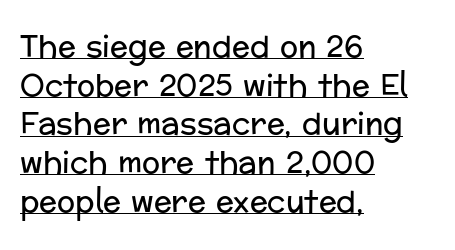
The image shows 30 px regular-weight sans-serif type, upright; set left-aligned, normal line spacing (1.29x), normal letter spacing, underlined; low stroke contrast and a medium x-height.
